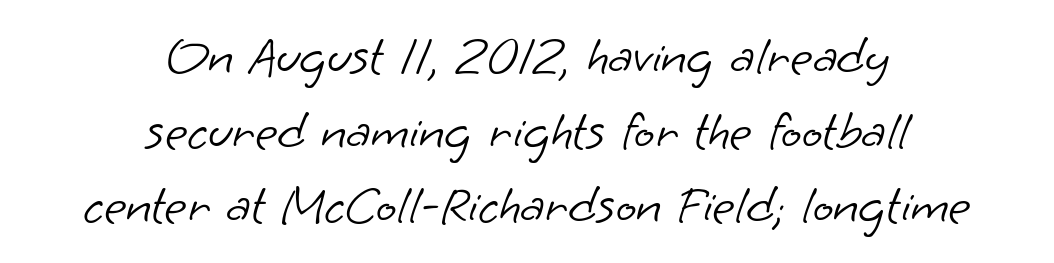
Q: Is the text bold? A: No.
Q: Is the typeface a serif or a sans-serif typeface? A: Sans-serif.
Q: Is the text underlined? A: No.
Q: How is the paragraph aligned? A: Centered.
Q: Is the spacing between letters normal or unusually wide? A: Normal.
Q: Is the spacing between lines tight, normal or loose? A: Normal.
Q: Width (condensed, normal, or wide)? A: Normal.
Q: Stroke contrast? A: Low.
Q: x-height? A: Small.
Q: Monospaced? A: No.
